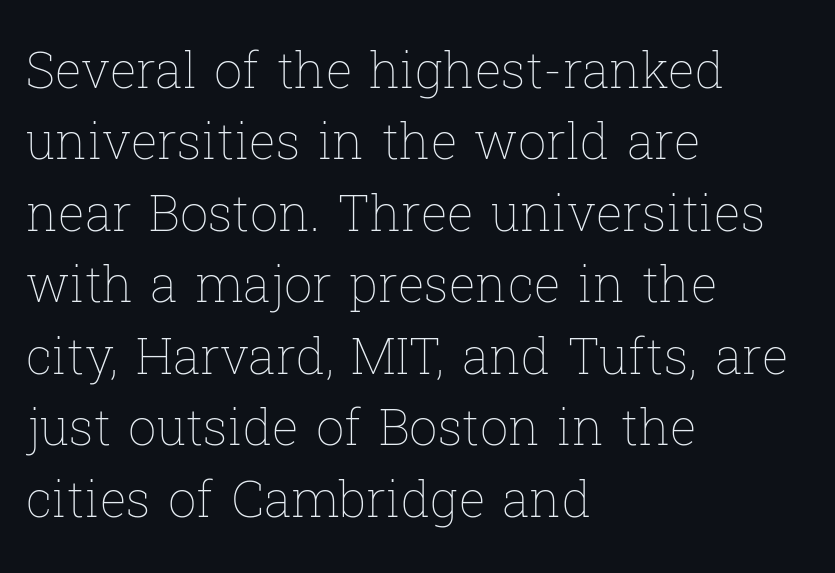
The image shows 50 px thin type, upright; set left-aligned, normal line spacing (1.43x), normal letter spacing, not underlined; low stroke contrast and a medium x-height.
